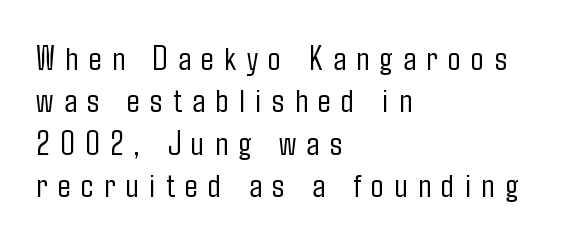
{"serif": "no", "italic": "no", "bold": "no", "weight": "light", "width": "condensed", "stroke_contrast": "low", "x_height": "medium", "monospaced": "no", "underline": "no", "align": "left", "line_spacing": "normal", "line_spacing_ratio": 1.25, "letter_spacing": "wide", "letter_spacing_em": 0.31, "glyph_px": 34}
